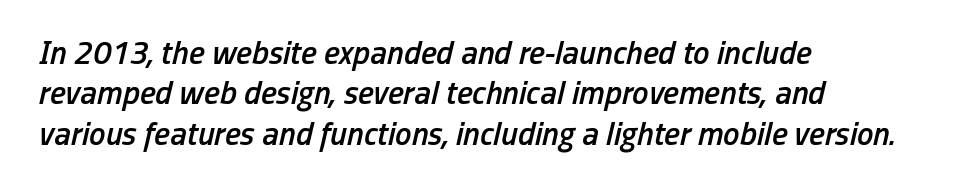
The image shows 33 px semibold, condensed type, italic (leaning right); set left-aligned, line spacing 1.22x, normal letter spacing, not underlined; low stroke contrast and a medium x-height.
